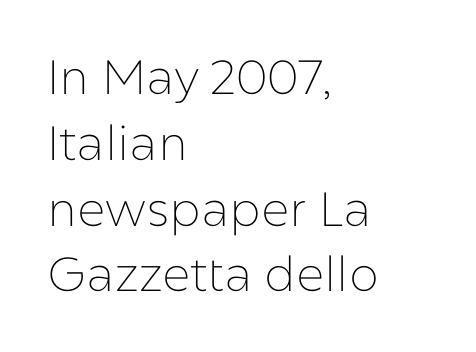
Q: Is the text bold? A: No.
Q: Is the text italic (slanted)? A: No, it is upright.
Q: Is the typeface a serif or a sans-serif typeface? A: Sans-serif.
Q: Is the text underlined? A: No.
Q: How is the paragraph aligned? A: Left-aligned.
Q: Is the spacing between letters normal or unusually wide? A: Normal.
Q: Is the spacing between lines tight, normal or loose? A: Normal.
Q: Width (condensed, normal, or wide)? A: Normal.
Q: Stroke contrast? A: Low.
Q: x-height? A: Medium.
Q: Monospaced? A: No.
